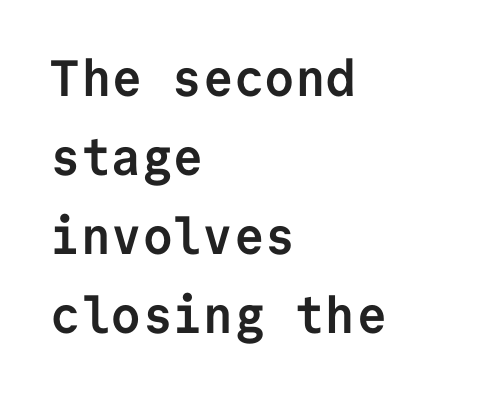
The image shows 51 px semibold sans-serif type, upright, monospaced; set left-aligned, normal line spacing (1.55x), normal letter spacing, not underlined; low stroke contrast and a medium x-height.
